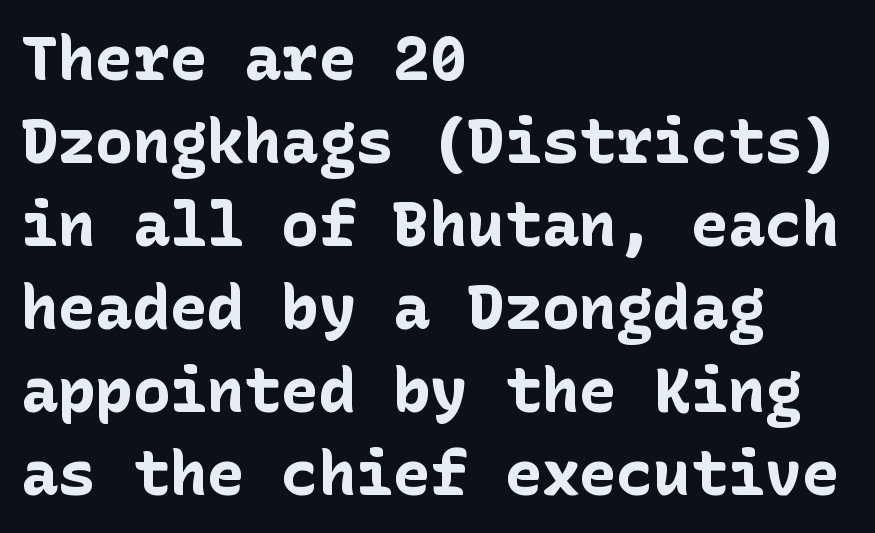
Nothing unusual about the tracking: characters are spaced as the font intends. Only glyphs here, with clear space below each row. These lines are composed in type without serifs. Strong, thick strokes mark this as bold type.
